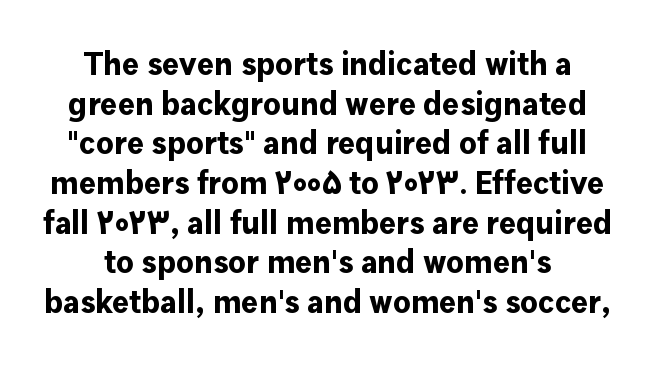
The image shows 32 px bold sans-serif type, upright; set centered, line spacing 1.24x, normal letter spacing, not underlined; low stroke contrast and a medium x-height.
